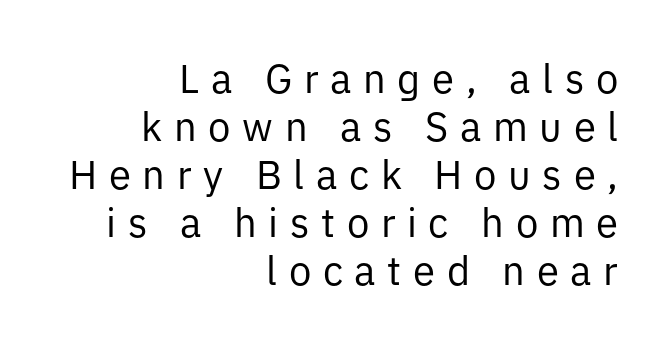
Clear beneath every line of the passage. Every row of glyphs terminates at an identical x-position on the right. Posture: vertical. To sum up the face: it is a sans, with no serifs.
